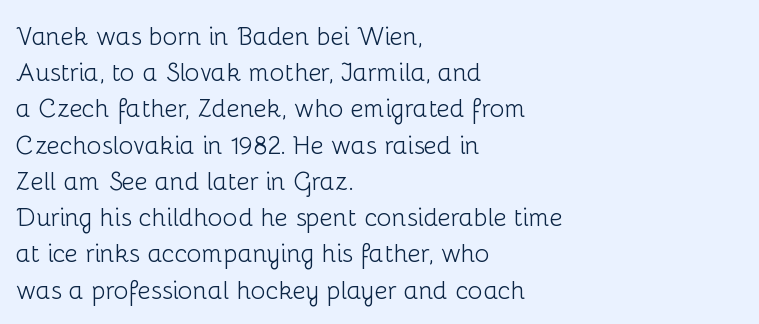
The image shows 25 px text type, upright; set left-aligned, normal line spacing (1.45x), normal letter spacing, not underlined.
